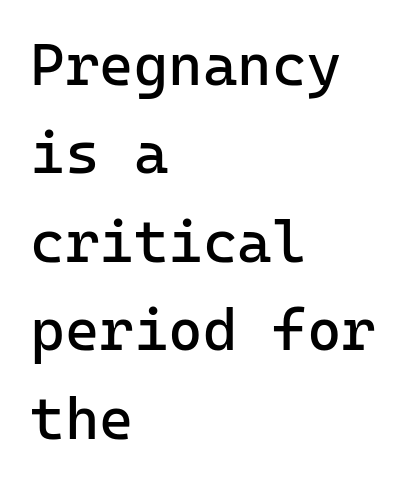
Q: Is the text bold? A: No.
Q: Is the text italic (slanted)? A: No, it is upright.
Q: Is the typeface a serif or a sans-serif typeface? A: Sans-serif.
Q: Is the text underlined? A: No.
Q: How is the paragraph aligned? A: Left-aligned.
Q: Is the spacing between letters normal or unusually wide? A: Normal.
Q: Is the spacing between lines tight, normal or loose? A: Normal.
Q: Width (condensed, normal, or wide)? A: Normal.
Q: Stroke contrast? A: Low.
Q: x-height? A: Medium.
Q: Monospaced? A: Yes.
